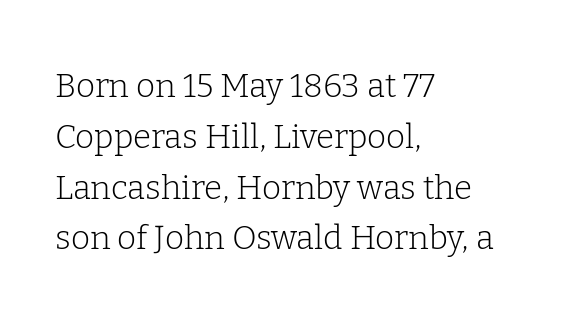
Q: Is the text bold? A: No.
Q: Is the text italic (slanted)? A: No, it is upright.
Q: Is the typeface a serif or a sans-serif typeface? A: Serif.
Q: Is the text underlined? A: No.
Q: How is the paragraph aligned? A: Left-aligned.
Q: Is the spacing between letters normal or unusually wide? A: Normal.
Q: Is the spacing between lines tight, normal or loose? A: Normal.
Q: Width (condensed, normal, or wide)? A: Normal.
Q: Stroke contrast? A: Low.
Q: x-height? A: Medium.
Q: Monospaced? A: No.
